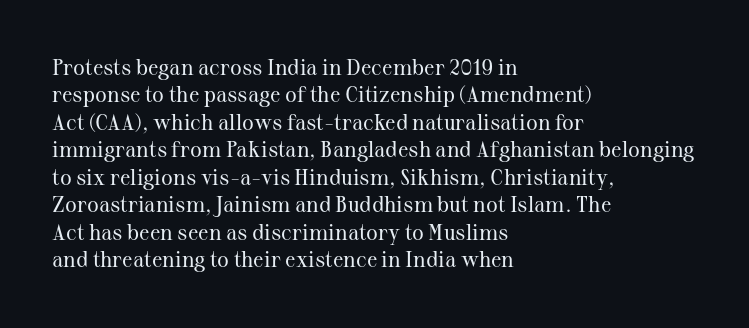
Q: Is the text bold? A: No.
Q: Is the text italic (slanted)? A: No, it is upright.
Q: Is the text underlined? A: No.
Q: How is the paragraph aligned? A: Left-aligned.
Q: Is the spacing between letters normal or unusually wide? A: Normal.
Q: Is the spacing between lines tight, normal or loose? A: Normal.
